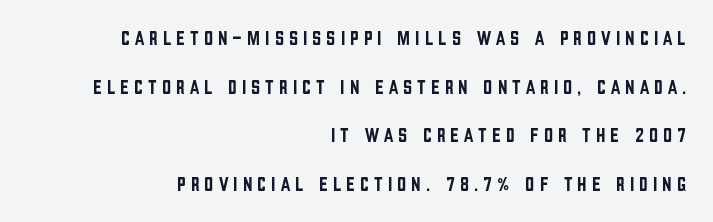
{"italic": "no", "underline": "no", "align": "right", "line_spacing": "loose", "line_spacing_ratio": 2.43, "letter_spacing": "wide", "letter_spacing_em": 0.25, "glyph_px": 20}
